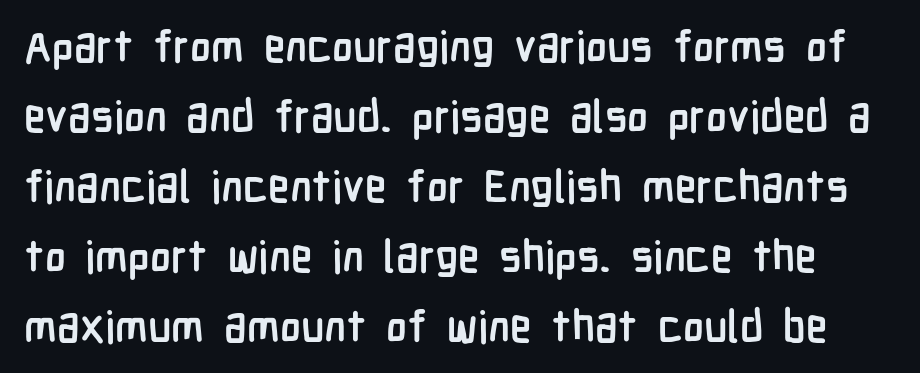
Q: Is the text bold? A: Yes.
Q: Is the text italic (slanted)? A: No, it is upright.
Q: Is the typeface a serif or a sans-serif typeface? A: Sans-serif.
Q: Is the text underlined? A: No.
Q: Is the spacing between letters normal or unusually wide? A: Normal.
Q: Is the spacing between lines tight, normal or loose? A: Normal.
Q: Width (condensed, normal, or wide)? A: Condensed.
Q: Stroke contrast? A: Low.
Q: x-height? A: Medium.
Q: Monospaced? A: No.
